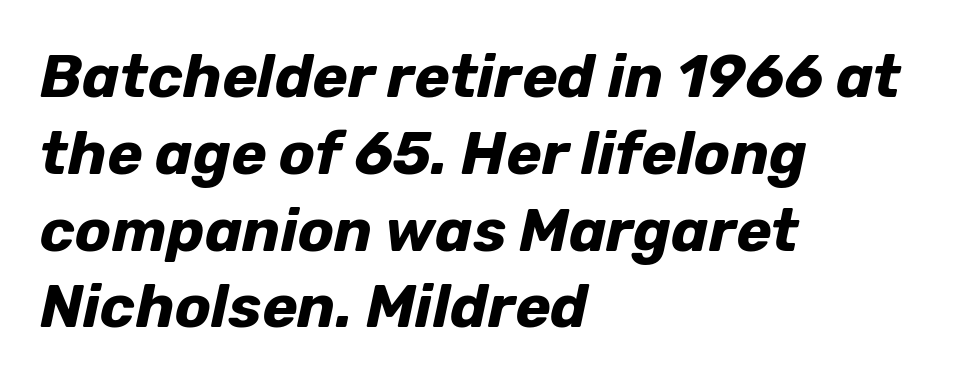
The image shows 60 px bold type, italic (leaning right); set left-aligned, normal line spacing (1.28x), normal letter spacing, not underlined; low stroke contrast and a medium x-height.
